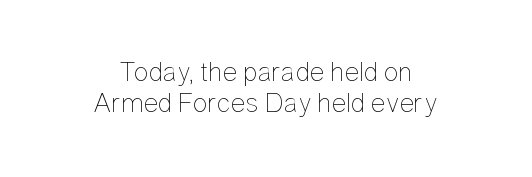
Note the varied advance widths — an 'i' is clearly narrower than an 'm'. This rendering uses center alignment, leaving both contours irregular but symmetric. Anything drawn beneath the words? Only blank space. In terms of letterspacing, this is plain default setting.
